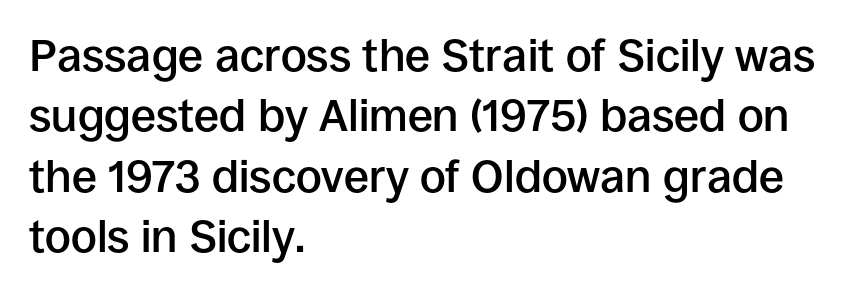
The image shows 45 px semibold sans-serif type, upright; set left-aligned, normal line spacing (1.34x), normal letter spacing, not underlined; low stroke contrast and a large x-height.
